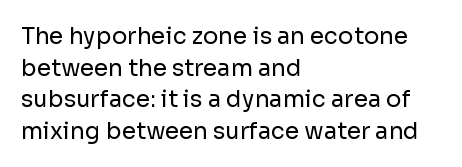
The image shows 23 px text type, upright; set left-aligned, normal line spacing (1.37x), normal letter spacing, not underlined.
